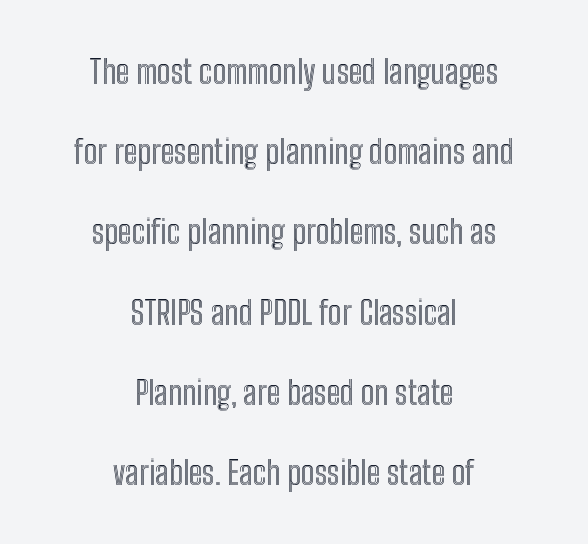
The image shows 33 px condensed type, upright; set centered, loose line spacing (2.43x), normal letter spacing, not underlined; a medium x-height.
